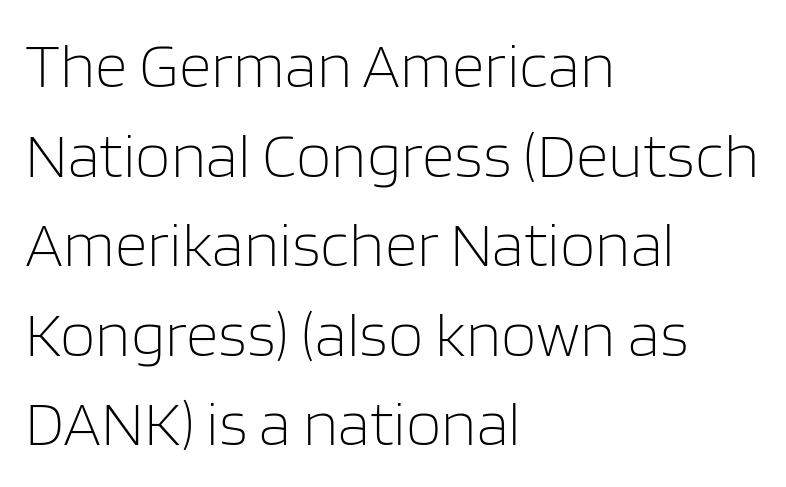
{"serif": "no", "italic": "no", "bold": "no", "weight": "light", "width": "normal", "stroke_contrast": "low", "x_height": "large", "monospaced": "no", "underline": "no", "align": "left", "line_spacing": "normal", "line_spacing_ratio": 1.4, "letter_spacing": "normal", "letter_spacing_em": 0.0, "glyph_px": 64}
